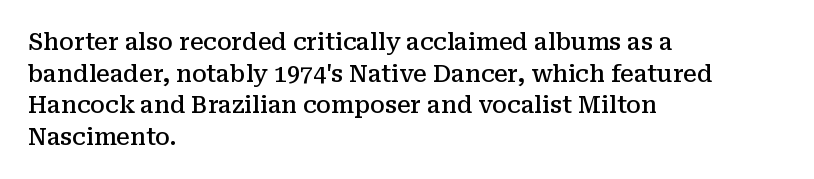
Q: Is the text bold? A: Semi-bold.
Q: Is the text italic (slanted)? A: No, it is upright.
Q: Is the text underlined? A: No.
Q: How is the paragraph aligned? A: Left-aligned.
Q: Is the spacing between letters normal or unusually wide? A: Normal.
Q: Is the spacing between lines tight, normal or loose? A: Normal.
